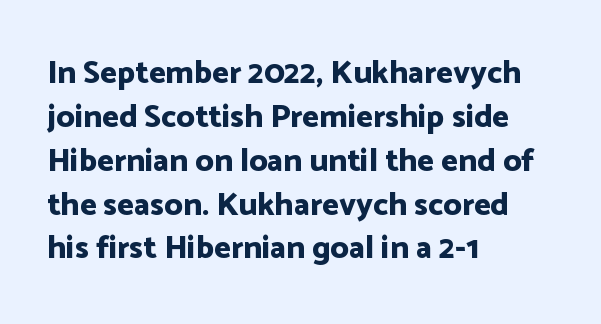
{"serif": "no", "italic": "no", "bold": "yes", "weight": "bold", "width": "normal", "stroke_contrast": "low", "x_height": "medium", "monospaced": "no", "underline": "no", "align": "left", "line_spacing": "normal", "line_spacing_ratio": 1.37, "letter_spacing": "normal", "letter_spacing_em": 0.0, "glyph_px": 32}
